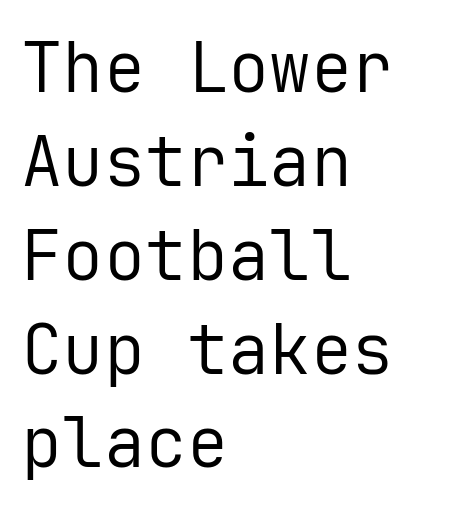
Is this a heavy cut? Hardly; it is regular or lighter. The strip under each line holds only bare page. The lines in this sample share a left origin and differ only in where they stop. The letters sit at their default tracking, neither squeezed nor spread. A typesetter would call this leading conventional body-copy spacing.
